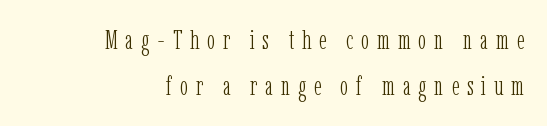
{"italic": "no", "bold": "no", "underline": "no", "align": "right", "line_spacing_ratio": 1.72, "letter_spacing": "wide", "letter_spacing_em": 0.29, "glyph_px": 27}
